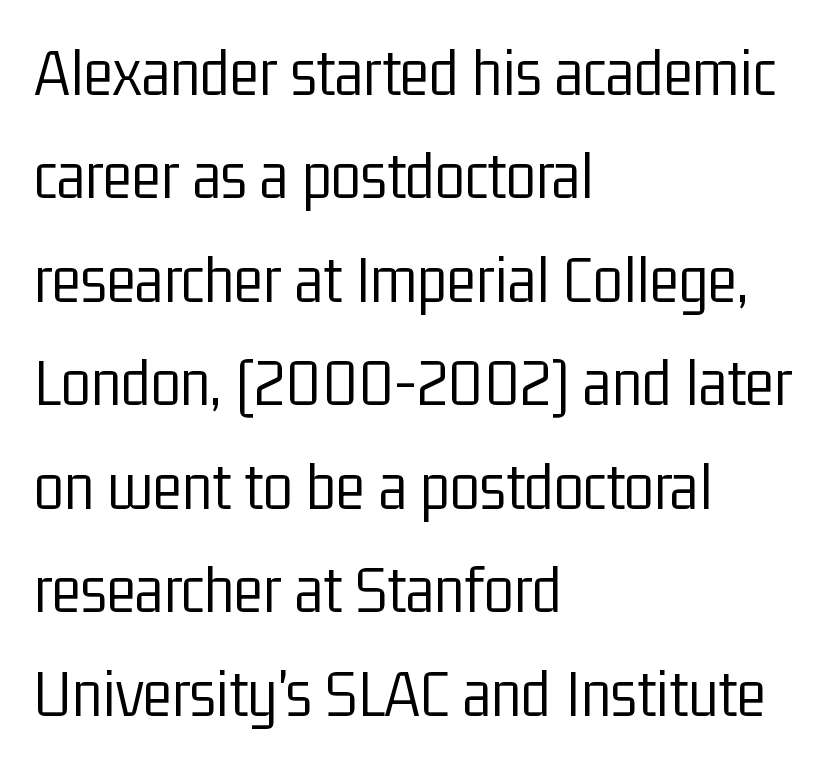
{"serif": "no", "italic": "no", "bold": "no", "weight": "light", "width": "condensed", "stroke_contrast": "low", "x_height": "medium", "monospaced": "no", "underline": "no", "align": "left", "line_spacing": "normal", "line_spacing_ratio": 1.5, "letter_spacing": "normal", "letter_spacing_em": 0.0, "glyph_px": 69}
